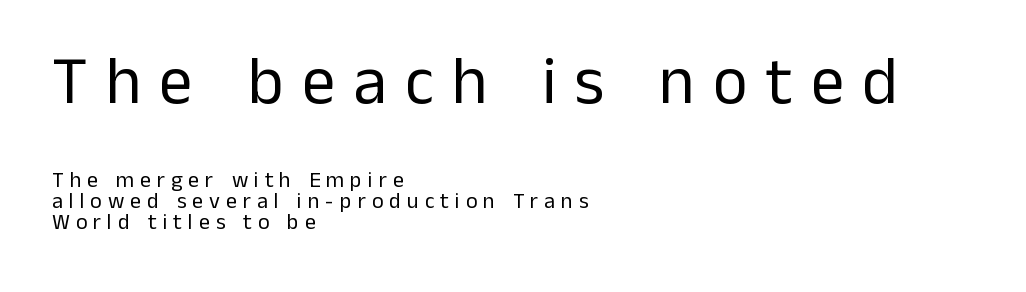
Q: Is the text bold? A: No.
Q: Is the text italic (slanted)? A: No, it is upright.
Q: Is the typeface a serif or a sans-serif typeface? A: Sans-serif.
Q: Is the text underlined? A: No.
Q: How is the paragraph aligned? A: Left-aligned.
Q: Is the spacing between letters normal or unusually wide? A: Unusually wide.
Q: Is the spacing between lines tight, normal or loose? A: Tight.
Q: Which block of text is set in a larger size, the first (top) or the second (bottom)? A: The first (top) one.
Q: Width (condensed, normal, or wide)? A: Normal.
Q: Stroke contrast? A: Low.
Q: x-height? A: Medium.
Q: Monospaced? A: No.
